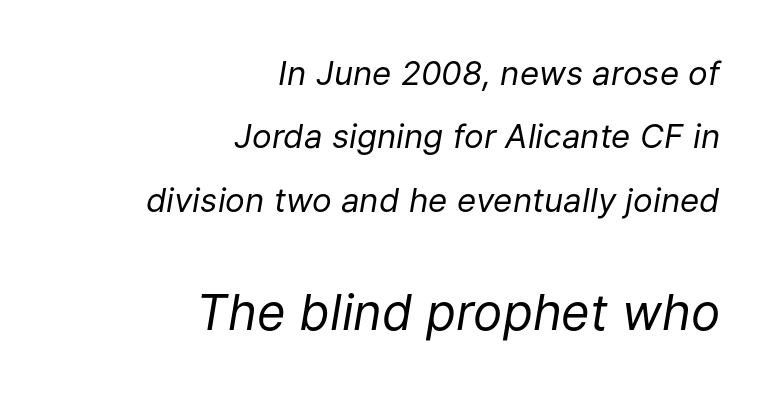
Q: Is the text bold? A: No.
Q: Is the text italic (slanted)? A: Yes, it leans right by about 9 degrees.
Q: Is the text underlined? A: No.
Q: How is the paragraph aligned? A: Right-aligned.
Q: Is the spacing between letters normal or unusually wide? A: Normal.
Q: Is the spacing between lines tight, normal or loose? A: Loose.
Q: Which block of text is set in a larger size, the first (top) or the second (bottom)? A: The second (bottom) one.
Q: Width (condensed, normal, or wide)? A: Normal.
Q: Stroke contrast? A: Low.
Q: x-height? A: Medium.
Q: Monospaced? A: No.
